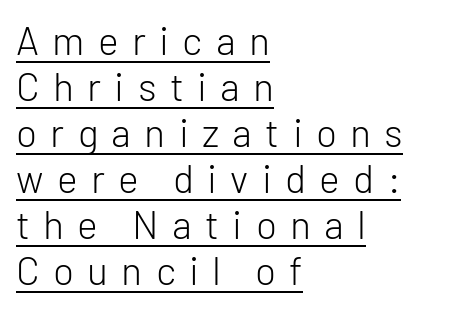
The image shows 39 px light sans-serif type, upright; set left-aligned, line spacing 1.18x, unusually wide letter spacing (+0.34 em), underlined; low stroke contrast and a medium x-height.
